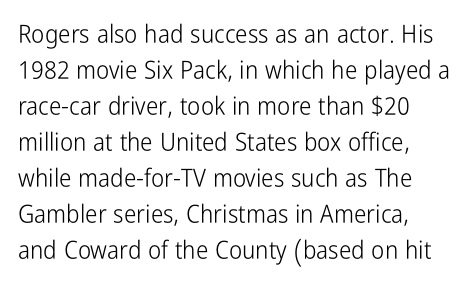
{"italic": "no", "bold": "no", "underline": "no", "align": "left", "line_spacing": "normal", "line_spacing_ratio": 1.44, "letter_spacing": "normal", "letter_spacing_em": 0.0, "glyph_px": 25}
